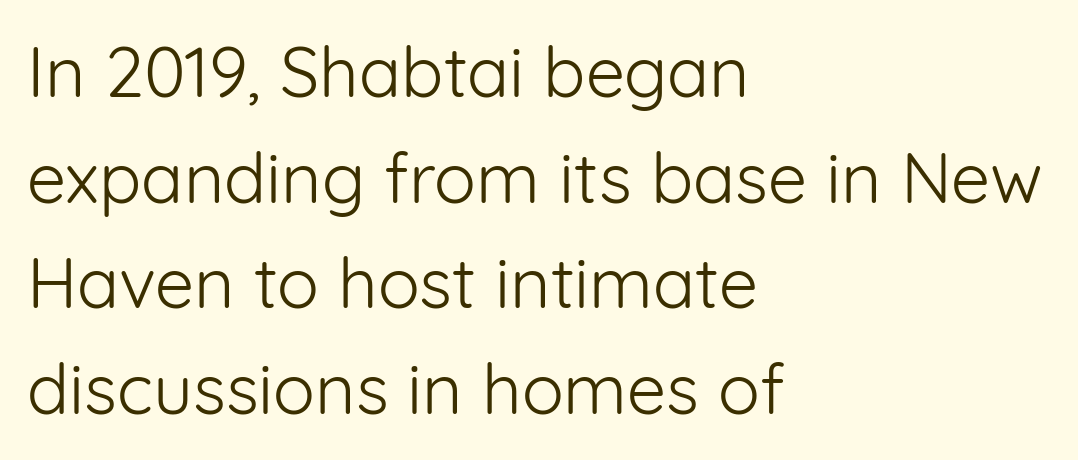
Q: Is the text bold? A: No.
Q: Is the text italic (slanted)? A: No, it is upright.
Q: Is the typeface a serif or a sans-serif typeface? A: Sans-serif.
Q: Is the text underlined? A: No.
Q: How is the paragraph aligned? A: Left-aligned.
Q: Is the spacing between letters normal or unusually wide? A: Normal.
Q: Is the spacing between lines tight, normal or loose? A: Normal.
Q: Width (condensed, normal, or wide)? A: Normal.
Q: Stroke contrast? A: Low.
Q: x-height? A: Medium.
Q: Monospaced? A: No.
